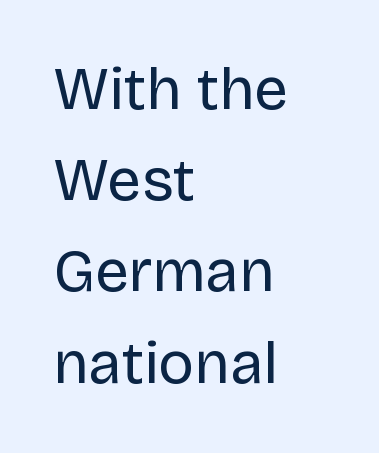
Q: Is the text bold? A: No.
Q: Is the text italic (slanted)? A: No, it is upright.
Q: Is the typeface a serif or a sans-serif typeface? A: Sans-serif.
Q: Is the text underlined? A: No.
Q: How is the paragraph aligned? A: Left-aligned.
Q: Is the spacing between letters normal or unusually wide? A: Normal.
Q: Is the spacing between lines tight, normal or loose? A: Normal.
Q: Width (condensed, normal, or wide)? A: Normal.
Q: Stroke contrast? A: Low.
Q: x-height? A: Large.
Q: Monospaced? A: No.
